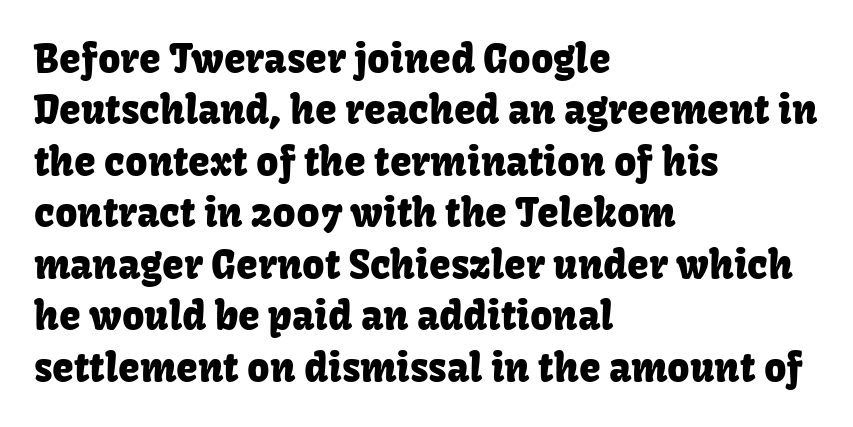
Q: Is the text italic (slanted)? A: No, it is upright.
Q: Is the typeface a serif or a sans-serif typeface? A: Sans-serif.
Q: Is the text underlined? A: No.
Q: How is the paragraph aligned? A: Left-aligned.
Q: Is the spacing between letters normal or unusually wide? A: Normal.
Q: Is the spacing between lines tight, normal or loose? A: Normal.
Q: Width (condensed, normal, or wide)? A: Normal.
Q: Stroke contrast? A: Low.
Q: x-height? A: Medium.
Q: Monospaced? A: No.
